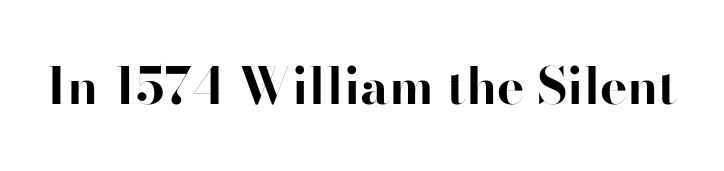
Heavy, bold letterforms. Unmarked baselines from the first word to the last. Proportional: the letters do not fall into vertical columns. Does the lettering tilt? It doesn't — this is upright. There is no visible air inserted between adjacent glyphs. This sample uses a sans-serif face.
